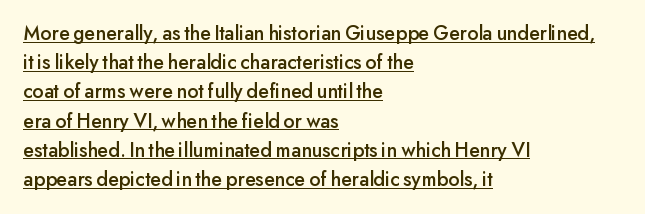
Q: Is the text italic (slanted)? A: No, it is upright.
Q: Is the text underlined? A: Yes.
Q: How is the paragraph aligned? A: Left-aligned.
Q: Is the spacing between letters normal or unusually wide? A: Normal.
Q: Is the spacing between lines tight, normal or loose? A: Normal.
